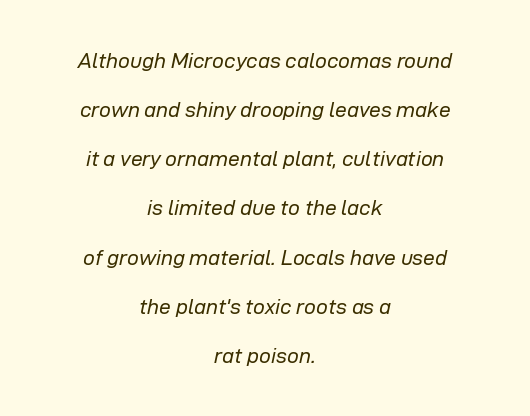
The passage shown leans; its letterforms are oblique. The glyphs are unaccompanied by any horizontal stroke below them. On a weight scale, this lands at 450 or below. Line starts and ends both wander, symmetrically. What's the leading like? Stretched, with rows far apart.
